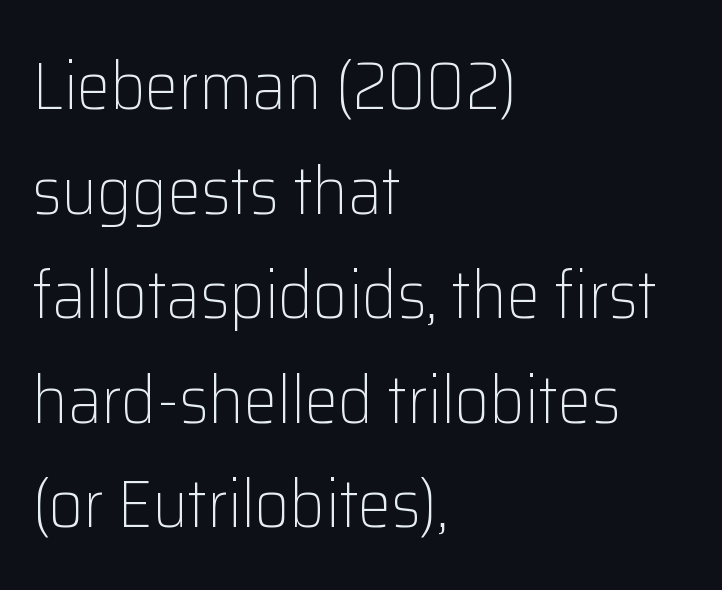
Letter spacing: default. Notice how the passage keeps a crisp vertical edge on the left only. Each row of text sits above clean, open space. Unbolded letterforms with no extra heft. Regarding leading, the lines here are spaced in the standard way.
